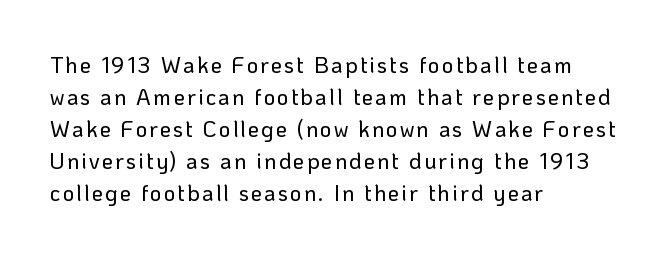
The image shows 22 px text type, upright; set left-aligned, normal line spacing (1.46x), not underlined.
